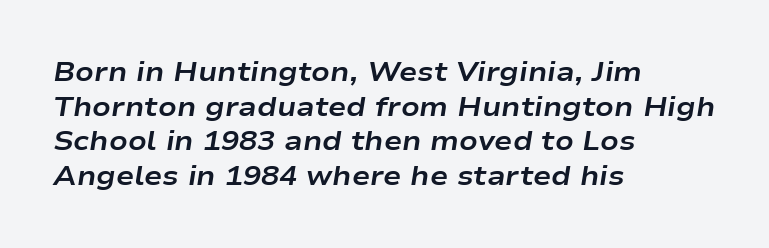
{"italic": "yes", "lean": "right", "slant_degrees": 9, "bold": "yes", "underline": "no", "align": "left", "line_spacing": "normal", "line_spacing_ratio": 1.28, "letter_spacing": "normal", "letter_spacing_em": 0.0, "glyph_px": 27}
